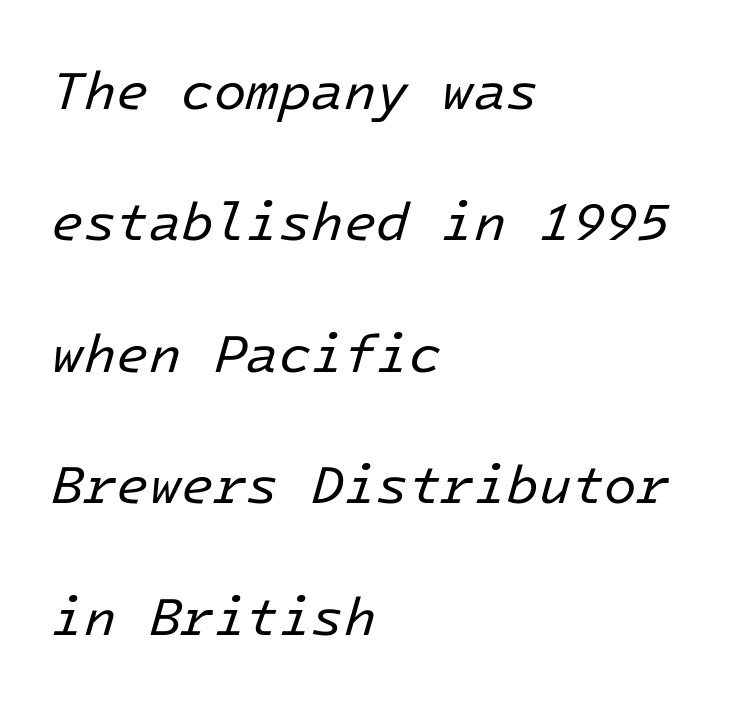
Q: Is the text bold? A: No.
Q: Is the text italic (slanted)? A: Yes, it leans right by about 16 degrees.
Q: Is the text underlined? A: No.
Q: How is the paragraph aligned? A: Left-aligned.
Q: Is the spacing between letters normal or unusually wide? A: Normal.
Q: Is the spacing between lines tight, normal or loose? A: Loose.
Q: Width (condensed, normal, or wide)? A: Normal.
Q: Stroke contrast? A: Low.
Q: x-height? A: Medium.
